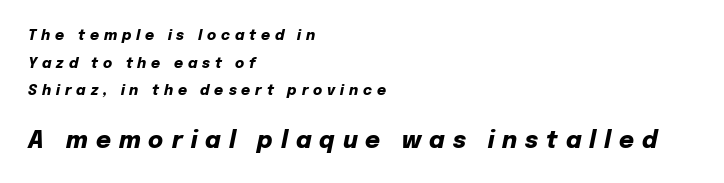
Students, note that the glyphs here are deliberately spaced far apart. A bare baseline throughout the passage. Compare the two chunks: the lower has the greater cap height. Emphasis-style slanted type is in use. A dark, heavy texture on the line: the type is bold.
